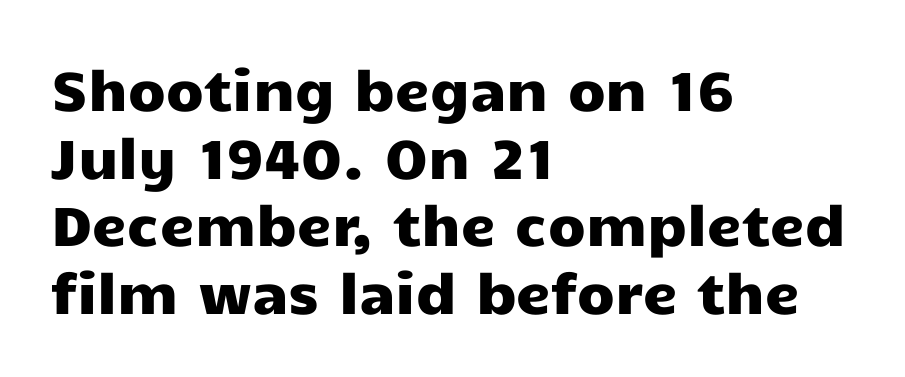
{"serif": "no", "italic": "no", "width": "wide", "stroke_contrast": "low", "x_height": "medium", "monospaced": "no", "underline": "no", "align": "left", "line_spacing_ratio": 1.23, "letter_spacing": "normal", "letter_spacing_em": 0.0, "glyph_px": 55}
